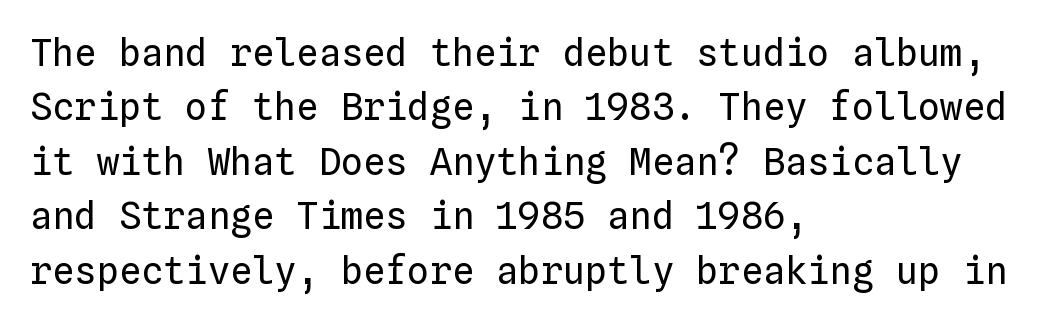
Letters rest on an invisible, unmarked baseline. Caption: standard tracking, unaltered. Layout note: lines flush left. If you drew a line through each stem, it would be perfectly vertical.
